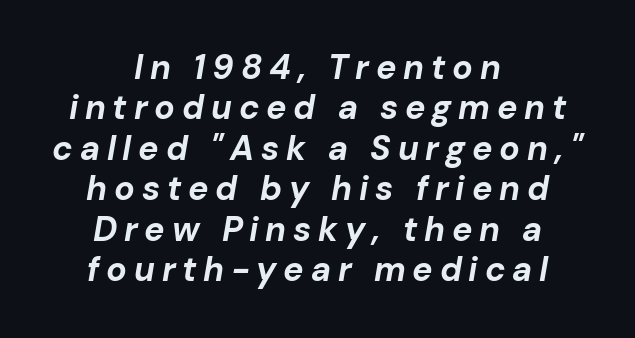
{"italic": "yes", "lean": "right", "slant_degrees": 10, "bold": "yes", "weight": "bold", "width": "normal", "stroke_contrast": "low", "x_height": "medium", "monospaced": "no", "underline": "no", "align": "center", "line_spacing_ratio": 1.19, "letter_spacing": "wide", "letter_spacing_em": 0.2, "glyph_px": 34}
